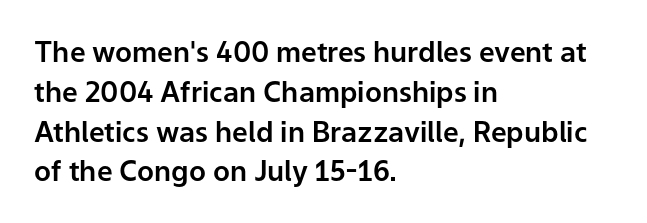
Q: Is the text italic (slanted)? A: No, it is upright.
Q: Is the typeface a serif or a sans-serif typeface? A: Sans-serif.
Q: Is the text underlined? A: No.
Q: How is the paragraph aligned? A: Left-aligned.
Q: Is the spacing between letters normal or unusually wide? A: Normal.
Q: Is the spacing between lines tight, normal or loose? A: Normal.
Q: Width (condensed, normal, or wide)? A: Normal.
Q: Stroke contrast? A: Low.
Q: x-height? A: Medium.
Q: Monospaced? A: No.
